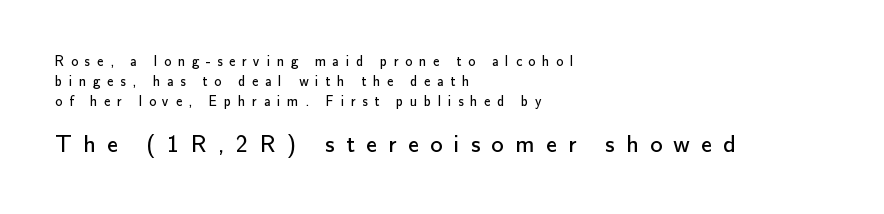
Q: Is the text bold? A: No.
Q: Is the text italic (slanted)? A: No, it is upright.
Q: Is the text underlined? A: No.
Q: How is the paragraph aligned? A: Left-aligned.
Q: Is the spacing between letters normal or unusually wide? A: Unusually wide.
Q: Is the spacing between lines tight, normal or loose? A: Normal.
Q: Which block of text is set in a larger size, the first (top) or the second (bottom)? A: The second (bottom) one.
